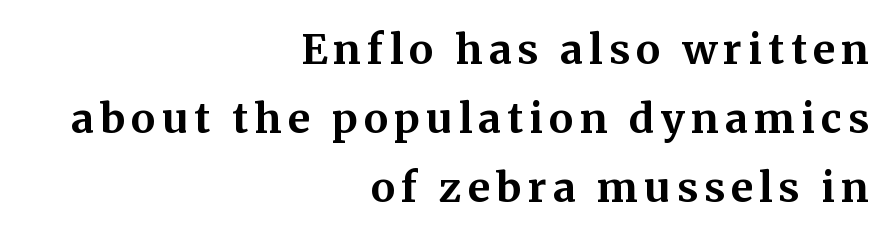
The typesetter chose a ragged-left arrangement here. The leading is moderate, giving the passage an even texture. I'd call this a serif setting — the letters wear small feet. Quick note: not italic, upright. The area under the type is left untouched.
